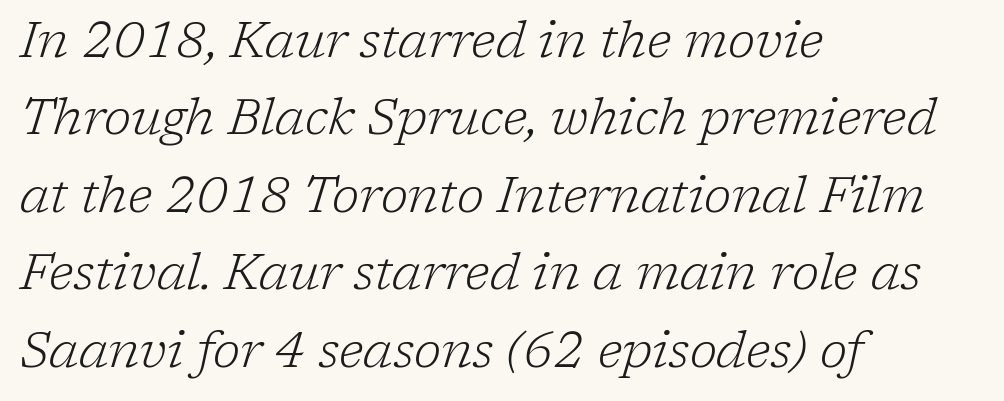
{"serif": "yes", "italic": "yes", "lean": "right", "slant_degrees": 17, "bold": "no", "weight": "light", "width": "normal", "stroke_contrast": "low", "x_height": "medium", "monospaced": "no", "underline": "no", "align": "left", "line_spacing": "normal", "line_spacing_ratio": 1.55, "letter_spacing": "normal", "letter_spacing_em": 0.0, "glyph_px": 50}
